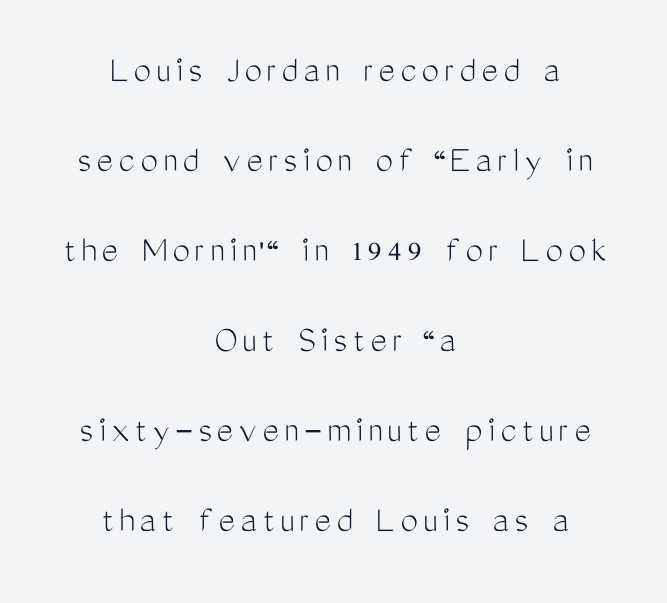
The image shows 39 px light, condensed sans-serif type, upright; set centered, loose line spacing (2.31x), not underlined; medium stroke contrast and a medium x-height.
